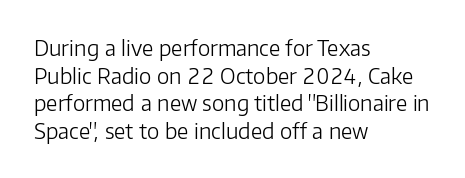
{"italic": "no", "bold": "no", "underline": "no", "align": "left", "line_spacing": "normal", "line_spacing_ratio": 1.31, "letter_spacing": "normal", "letter_spacing_em": 0.0, "glyph_px": 21}
